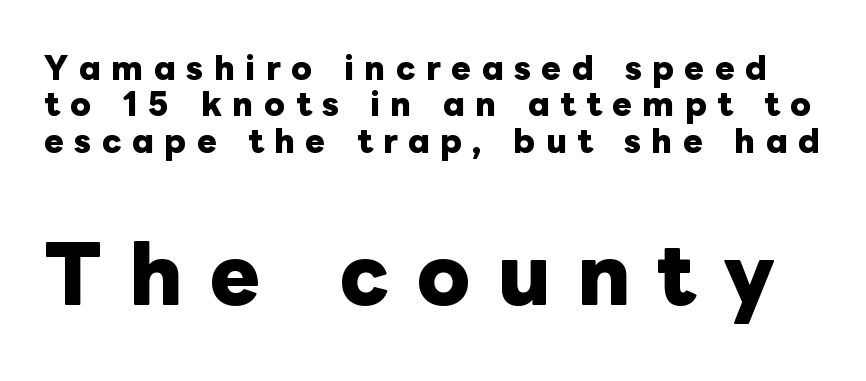
Which chunk is bigger? The second one — the bottom block dwarfs the top. Note the varied advance widths — an 'i' is clearly narrower than an 'm'. A full-strength bold gives these letters their thick strokes. The letters stand straight up with perfectly vertical stems.
